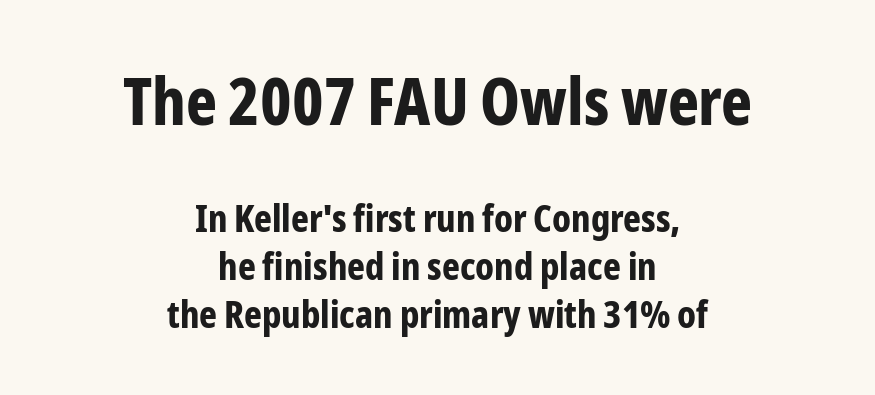
{"serif": "no", "italic": "no", "bold": "yes", "weight": "bold", "width": "condensed", "stroke_contrast": "low", "x_height": "medium", "monospaced": "no", "underline": "no", "align": "center", "line_spacing": "normal", "line_spacing_ratio": 1.27, "letter_spacing": "normal", "letter_spacing_em": 0.0, "larger_block": "first", "size_ratio": 1.74, "glyph_px": 66}
